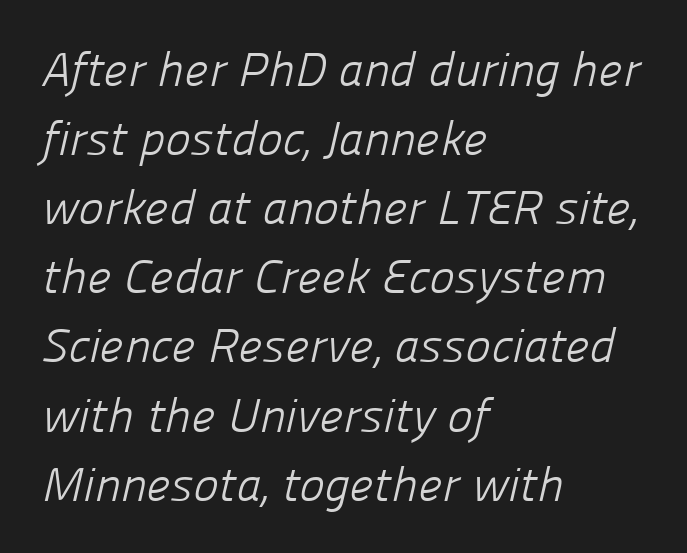
The image shows 48 px light sans-serif type; set left-aligned, normal line spacing (1.44x), normal letter spacing, not underlined; low stroke contrast and a medium x-height.
